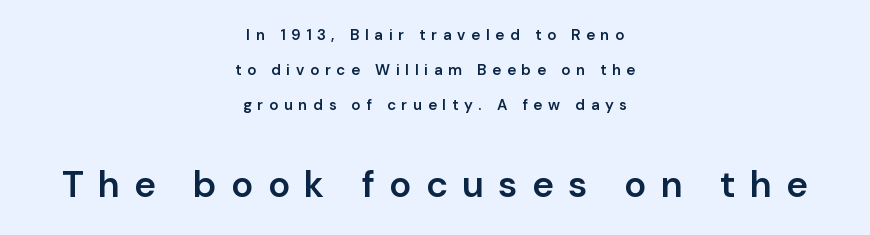
Q: Is the text bold? A: Semi-bold.
Q: Is the text italic (slanted)? A: No, it is upright.
Q: Is the typeface a serif or a sans-serif typeface? A: Sans-serif.
Q: Is the text underlined? A: No.
Q: How is the paragraph aligned? A: Centered.
Q: Is the spacing between letters normal or unusually wide? A: Unusually wide.
Q: Is the spacing between lines tight, normal or loose? A: Loose.
Q: Which block of text is set in a larger size, the first (top) or the second (bottom)? A: The second (bottom) one.
Q: Width (condensed, normal, or wide)? A: Normal.
Q: Stroke contrast? A: Low.
Q: x-height? A: Medium.
Q: Monospaced? A: No.
